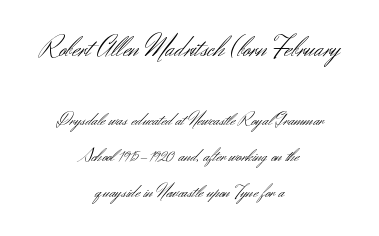
The face used here is rendered with its standard letterfit. Caption: multi-line text, centered on the measure. The block sitting higher on the canvas is the one with enlarged characters. Is the type heavy? It reads as light-to-regular instead.
